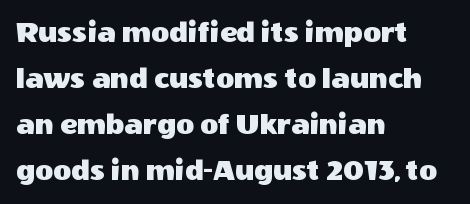
The image shows 31 px sans-serif type, upright; set left-aligned, normal line spacing (1.48x), normal letter spacing, not underlined; a large x-height.
